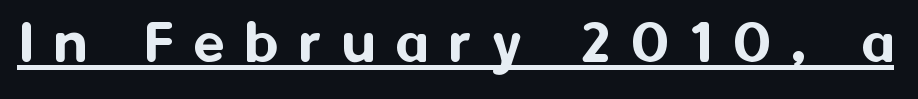
The image shows 64 px sans-serif type, upright; set unusually wide letter spacing (+0.32 em), underlined; medium stroke contrast and a medium x-height.
